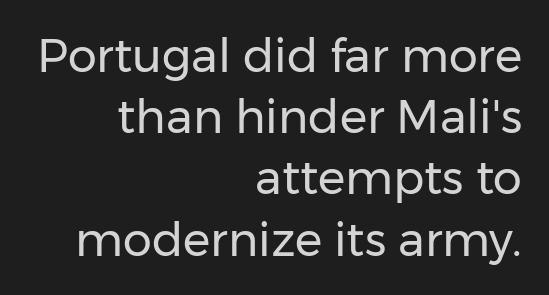
The image shows 46 px regular-weight sans-serif type, upright; set right-aligned, normal line spacing (1.33x), normal letter spacing, not underlined; low stroke contrast and a medium x-height.
